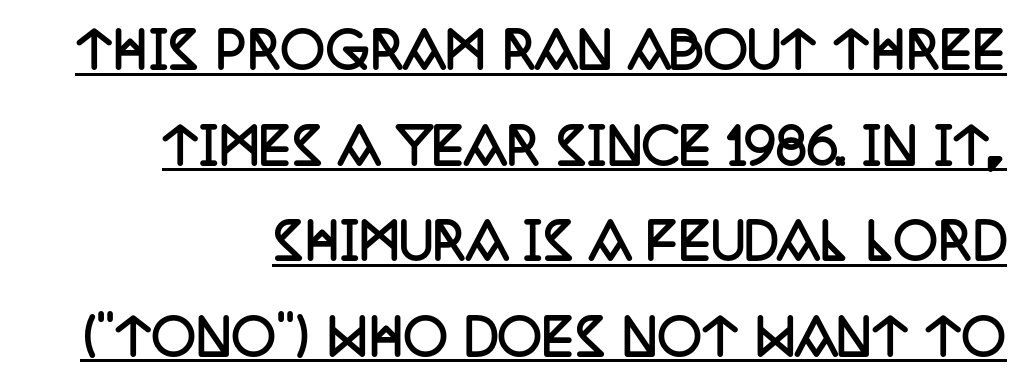
Q: Is the text bold? A: Yes.
Q: Is the text italic (slanted)? A: No, it is upright.
Q: Is the typeface a serif or a sans-serif typeface? A: Serif.
Q: Is the text underlined? A: Yes.
Q: How is the paragraph aligned? A: Right-aligned.
Q: Is the spacing between letters normal or unusually wide? A: Normal.
Q: Is the spacing between lines tight, normal or loose? A: Loose.
Q: Width (condensed, normal, or wide)? A: Condensed.
Q: Stroke contrast? A: Low.
Q: x-height? A: Large.
Q: Monospaced? A: No.
